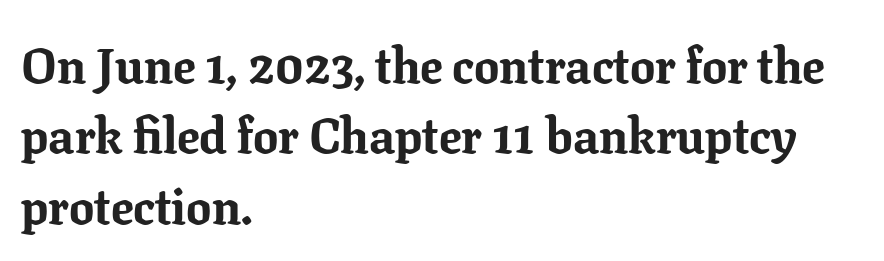
The image shows 50 px bold serif type, upright; set left-aligned, normal line spacing (1.41x), normal letter spacing, not underlined; low stroke contrast and a medium x-height.
